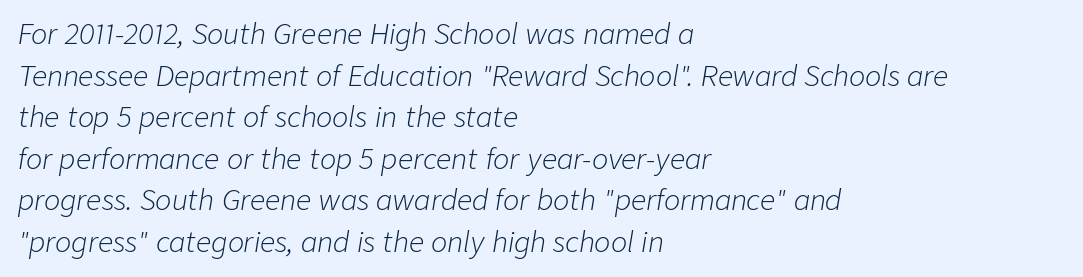
Each word holds together tightly as a unit, with standard inter-letter gaps. Casual observation: everything's shoved over to the left. Does the lettering tilt? It does — this is italic. The specimen omits any rule beneath the text block's lines. Is the stroke heavy? The answer is a plain regular-or-lighter. Summary of vertical rhythm: regular, with standard interline spacing.
